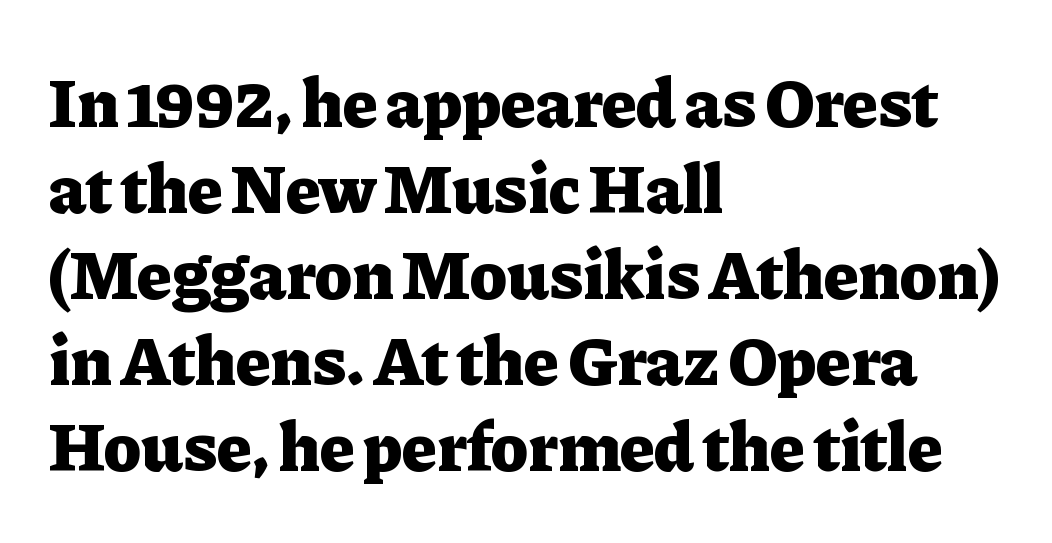
This is roman type, the default non-slanted kind. If you drew a ruler down the left edge, every line would touch it. This sample has the flowing, uneven cadence of proportional lettering. Compared with an ordinary text face, these strokes are far heavier — a full bold. This rendering employs a face with finishing strokes, i.e., a serif. Words appear dense and cohesive because spacing is normal.
